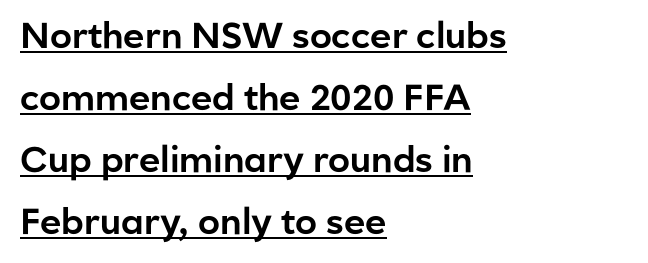
Q: Is the text italic (slanted)? A: No, it is upright.
Q: Is the typeface a serif or a sans-serif typeface? A: Sans-serif.
Q: Is the text underlined? A: Yes.
Q: How is the paragraph aligned? A: Left-aligned.
Q: Is the spacing between letters normal or unusually wide? A: Normal.
Q: Width (condensed, normal, or wide)? A: Normal.
Q: Stroke contrast? A: Low.
Q: x-height? A: Medium.
Q: Monospaced? A: No.
